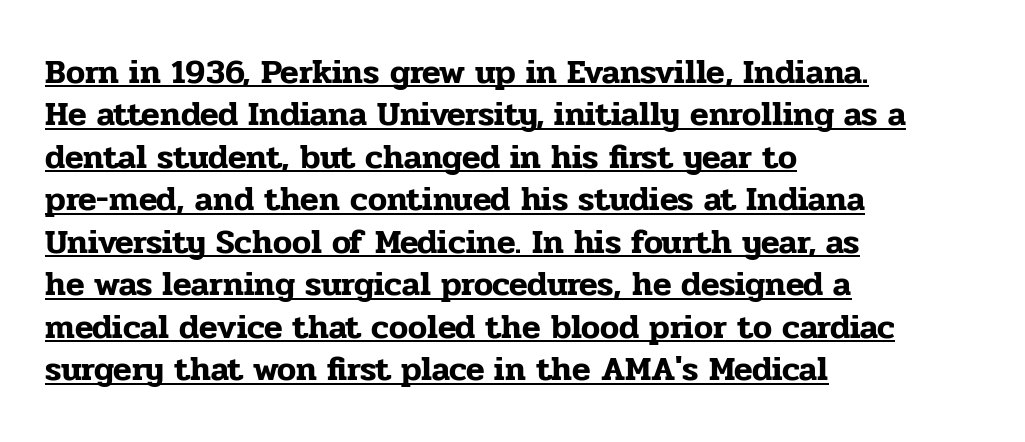
The image shows 34 px serif type, upright; set left-aligned, normal line spacing (1.25x), normal letter spacing, underlined; low stroke contrast and a medium x-height.
